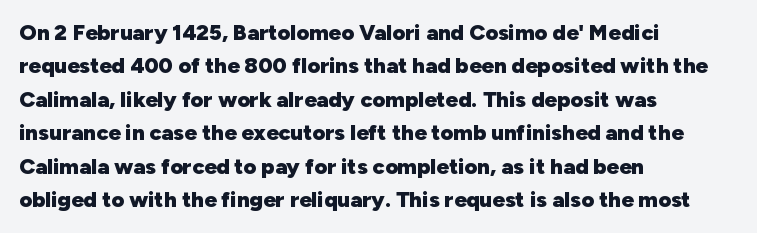
The image shows 22 px bold type, upright; set left-aligned, normal line spacing (1.52x), normal letter spacing, not underlined.
